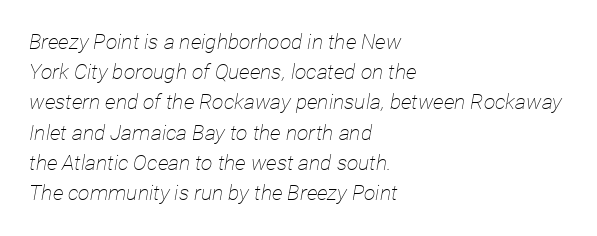
The image shows 21 px text type, italic (leaning right); set left-aligned, normal line spacing (1.44x), normal letter spacing, not underlined.
